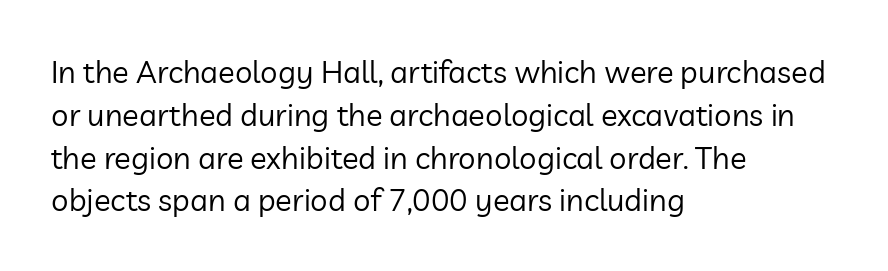
{"serif": "no", "italic": "no", "bold": "no", "weight": "regular", "width": "normal", "stroke_contrast": "low", "x_height": "medium", "monospaced": "no", "underline": "no", "align": "left", "line_spacing": "normal", "line_spacing_ratio": 1.38, "letter_spacing": "normal", "letter_spacing_em": 0.0, "glyph_px": 31}
